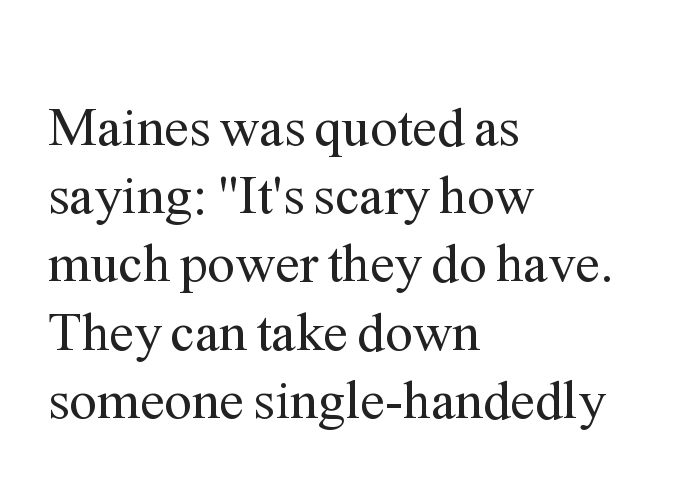
The image shows 55 px regular-weight serif type, upright; set left-aligned, line spacing 1.24x, normal letter spacing, not underlined; medium stroke contrast and a medium x-height.
